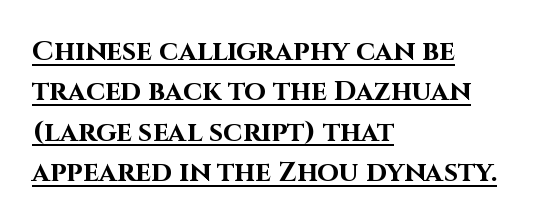
{"serif": "no", "italic": "no", "bold": "yes", "weight": "bold", "width": "normal", "stroke_contrast": "high", "x_height": "large", "monospaced": "no", "underline": "yes", "align": "left", "line_spacing": "normal", "line_spacing_ratio": 1.44, "letter_spacing": "normal", "letter_spacing_em": 0.0, "glyph_px": 28}
